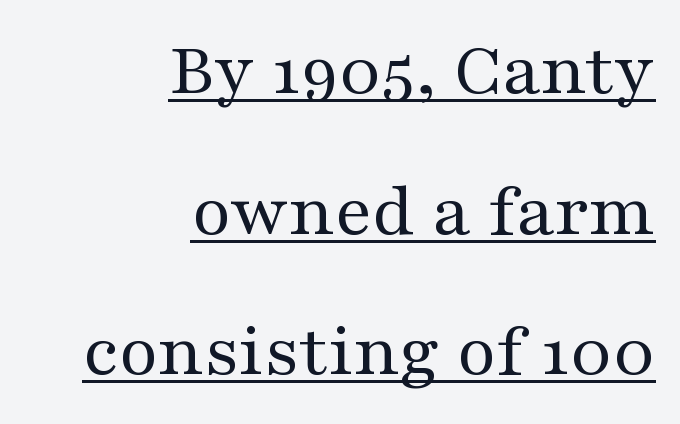
The letters stand upright; this is a roman face. Visually the block forms a straight wall on the right and a jagged coastline on the left. Check where the strokes stop: tiny serifs finish them off. Is this a fixed-width face? No — the glyphs have proportional, varying widths. The letterforms sit shoulder to shoulder at normal distance.
